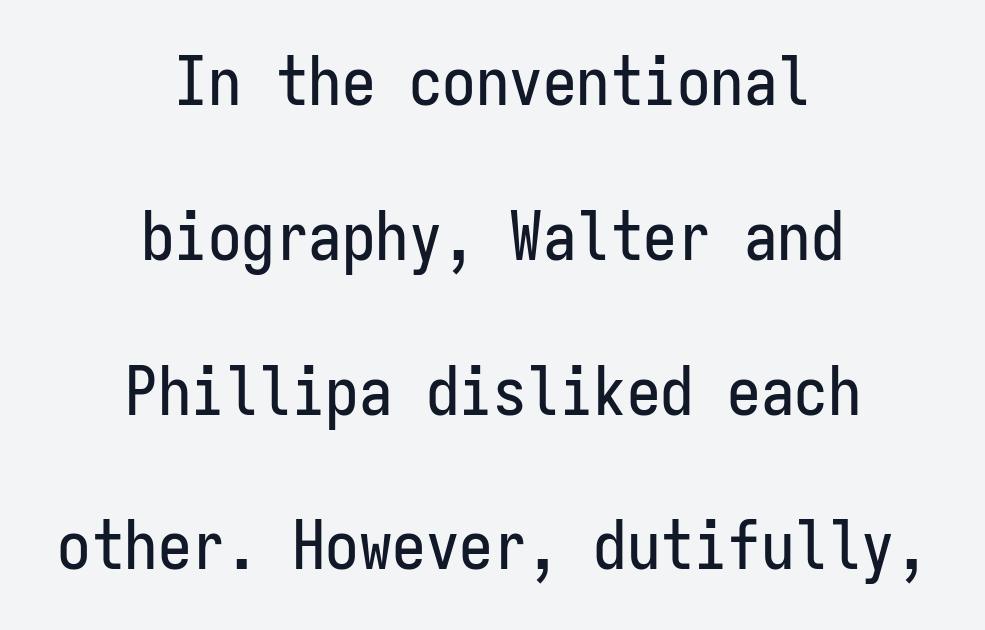
Check where the strokes stop: nothing finishes them off — pure sans. Designer's note — italics off, roman on. These lines are centered, leaving both edges ragged. The glyphs are unaccompanied by any horizontal stroke below them. Monospaced: the letters line up in strict vertical columns. Leading is clearly above the norm, producing a sparse column.
